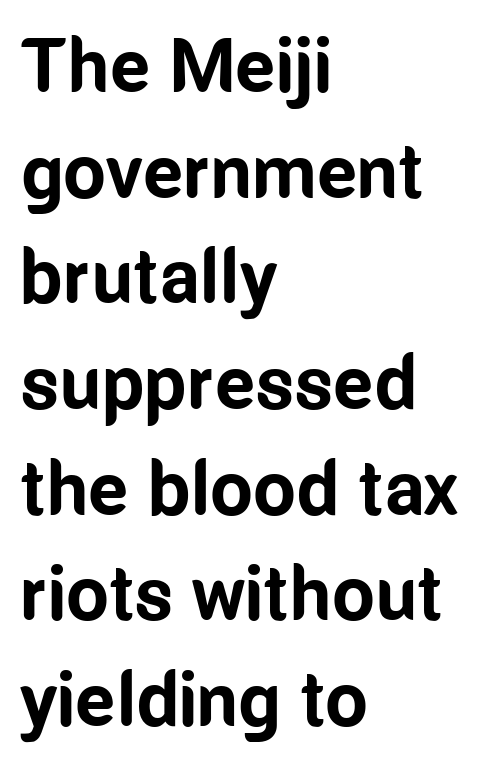
{"serif": "no", "italic": "no", "bold": "yes", "weight": "bold", "width": "condensed", "stroke_contrast": "low", "x_height": "medium", "monospaced": "no", "underline": "no", "align": "left", "line_spacing": "normal", "line_spacing_ratio": 1.39, "letter_spacing": "normal", "letter_spacing_em": 0.0, "glyph_px": 76}
